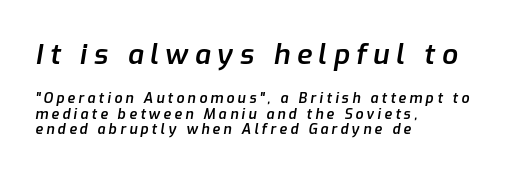
{"italic": "yes", "lean": "right", "slant_degrees": 9, "bold": "semi", "weight": "semibold", "width": "normal", "stroke_contrast": "low", "x_height": "medium", "monospaced": "no", "underline": "no", "align": "left", "line_spacing": "tight", "line_spacing_ratio": 1.1, "letter_spacing": "wide", "letter_spacing_em": 0.23, "larger_block": "first", "size_ratio": 2.0, "glyph_px": 28}
